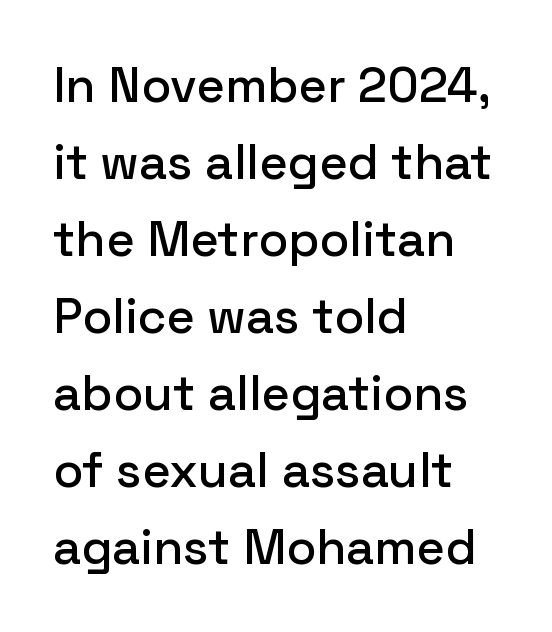
Q: Is the text italic (slanted)? A: No, it is upright.
Q: Is the typeface a serif or a sans-serif typeface? A: Sans-serif.
Q: Is the text underlined? A: No.
Q: How is the paragraph aligned? A: Left-aligned.
Q: Is the spacing between letters normal or unusually wide? A: Normal.
Q: Is the spacing between lines tight, normal or loose? A: Normal.
Q: Width (condensed, normal, or wide)? A: Normal.
Q: Stroke contrast? A: Low.
Q: x-height? A: Medium.
Q: Monospaced? A: No.
